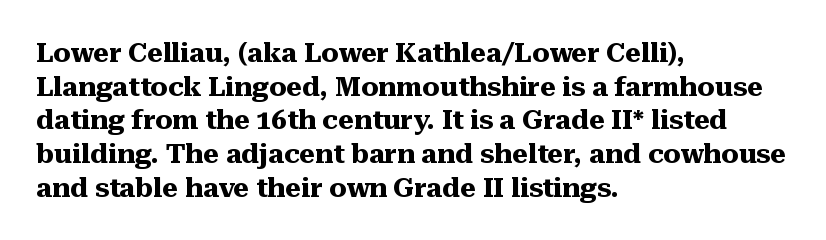
Q: Is the text bold? A: Yes.
Q: Is the text italic (slanted)? A: No, it is upright.
Q: Is the text underlined? A: No.
Q: How is the paragraph aligned? A: Left-aligned.
Q: Is the spacing between letters normal or unusually wide? A: Normal.
Q: Is the spacing between lines tight, normal or loose? A: Normal.
